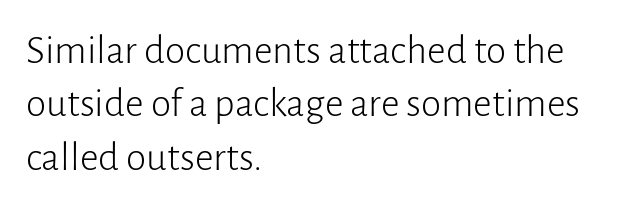
The image shows 41 px light sans-serif type, upright; set left-aligned, normal line spacing (1.3x), normal letter spacing, not underlined; low stroke contrast and a medium x-height.
